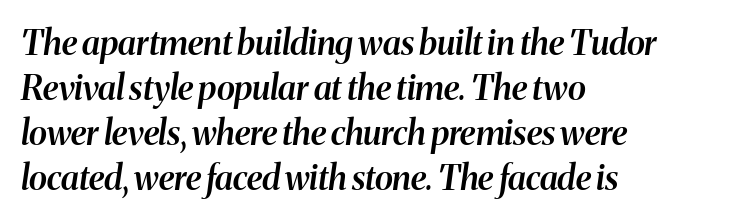
Q: Is the text bold? A: Semi-bold.
Q: Is the text italic (slanted)? A: Yes, it leans right by about 8 degrees.
Q: Is the text underlined? A: No.
Q: How is the paragraph aligned? A: Left-aligned.
Q: Is the spacing between letters normal or unusually wide? A: Normal.
Q: Is the spacing between lines tight, normal or loose? A: Normal.
Q: Width (condensed, normal, or wide)? A: Normal.
Q: Stroke contrast? A: Medium.
Q: x-height? A: Medium.
Q: Monospaced? A: No.
